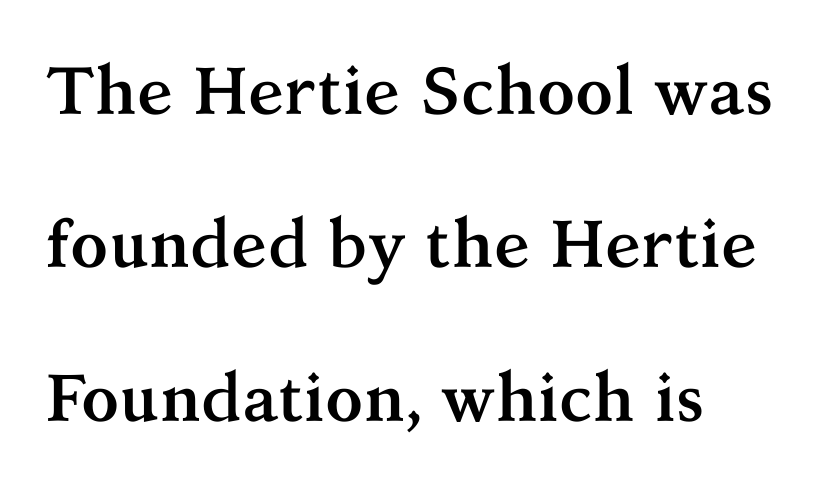
{"serif": "yes", "italic": "no", "bold": "yes", "weight": "semibold", "width": "normal", "stroke_contrast": "medium", "x_height": "medium", "monospaced": "no", "underline": "no", "align": "left", "line_spacing": "loose", "line_spacing_ratio": 2.29, "letter_spacing": "normal", "letter_spacing_em": 0.0, "glyph_px": 67}
